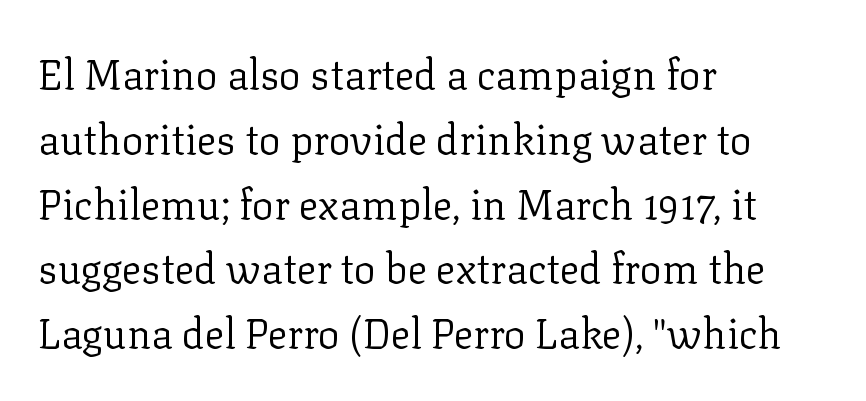
{"serif": "yes", "italic": "no", "bold": "no", "weight": "regular", "width": "normal", "stroke_contrast": "low", "x_height": "medium", "monospaced": "no", "underline": "no", "align": "left", "line_spacing": "normal", "line_spacing_ratio": 1.58, "letter_spacing": "normal", "letter_spacing_em": 0.0, "glyph_px": 41}
